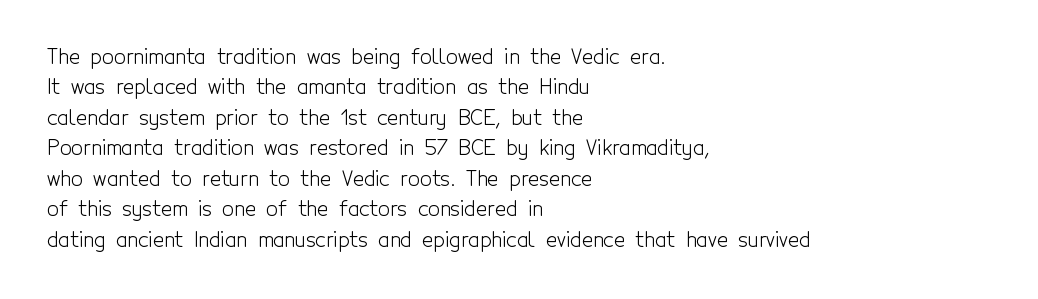
The image shows 21 px text type, upright; set left-aligned, normal line spacing (1.45x), normal letter spacing, not underlined.
